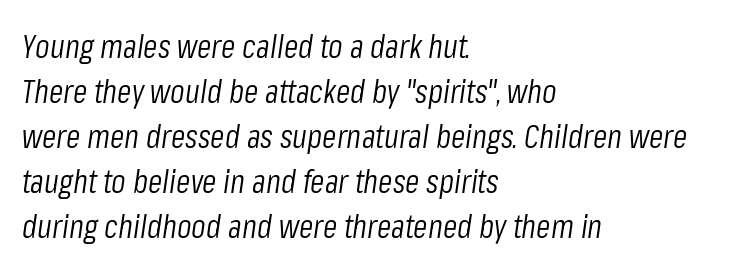
The ragged edge is on the right, which tells us the setting is flush left. The baseline area is clear. Proportional: the letters do not fall into vertical columns. The font sits on the lighter half of the weight spectrum, regular included. Does the leading feel generous? No, just average.
